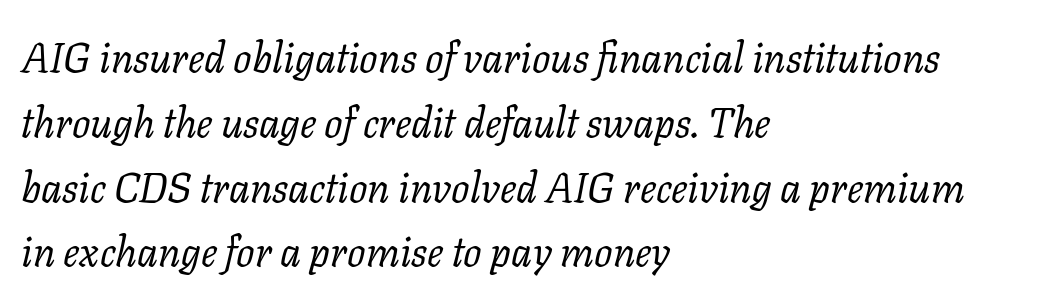
Q: Is the text bold? A: No.
Q: Is the text italic (slanted)? A: Yes, it leans right by about 11 degrees.
Q: Is the typeface a serif or a sans-serif typeface? A: Serif.
Q: Is the text underlined? A: No.
Q: How is the paragraph aligned? A: Left-aligned.
Q: Is the spacing between letters normal or unusually wide? A: Normal.
Q: Is the spacing between lines tight, normal or loose? A: Normal.
Q: Width (condensed, normal, or wide)? A: Normal.
Q: Stroke contrast? A: Low.
Q: x-height? A: Medium.
Q: Monospaced? A: No.
